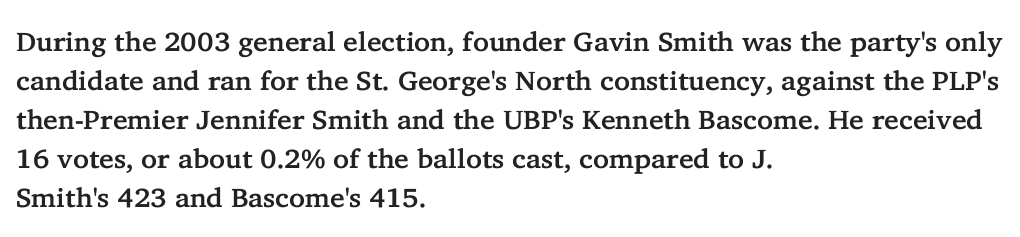
The image shows 27 px text type, upright; set left-aligned, normal line spacing (1.44x), normal letter spacing, not underlined.
